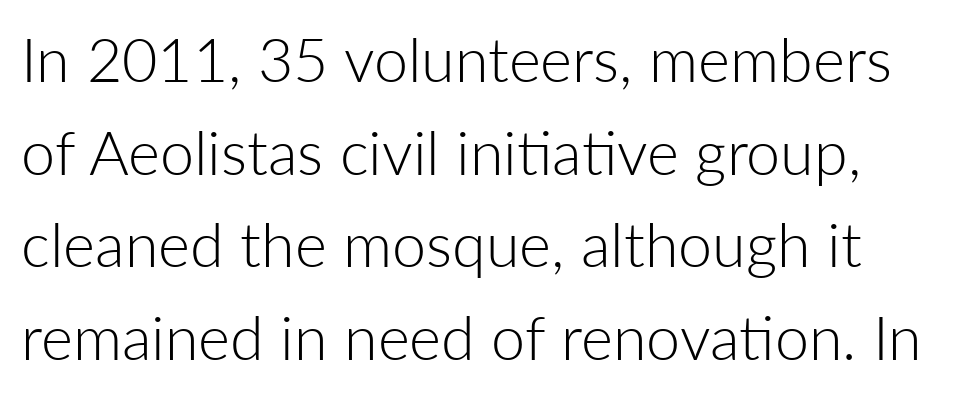
{"serif": "no", "italic": "no", "bold": "no", "weight": "light", "width": "normal", "stroke_contrast": "low", "x_height": "medium", "monospaced": "no", "underline": "no", "line_spacing": "normal", "line_spacing_ratio": 1.52, "letter_spacing": "normal", "letter_spacing_em": 0.0, "glyph_px": 61}
